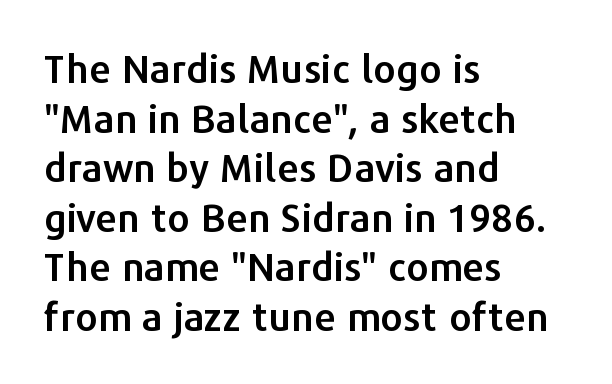
The image shows 39 px sans-serif type, upright; set left-aligned, normal line spacing (1.27x), normal letter spacing, not underlined; low stroke contrast and a medium x-height.
